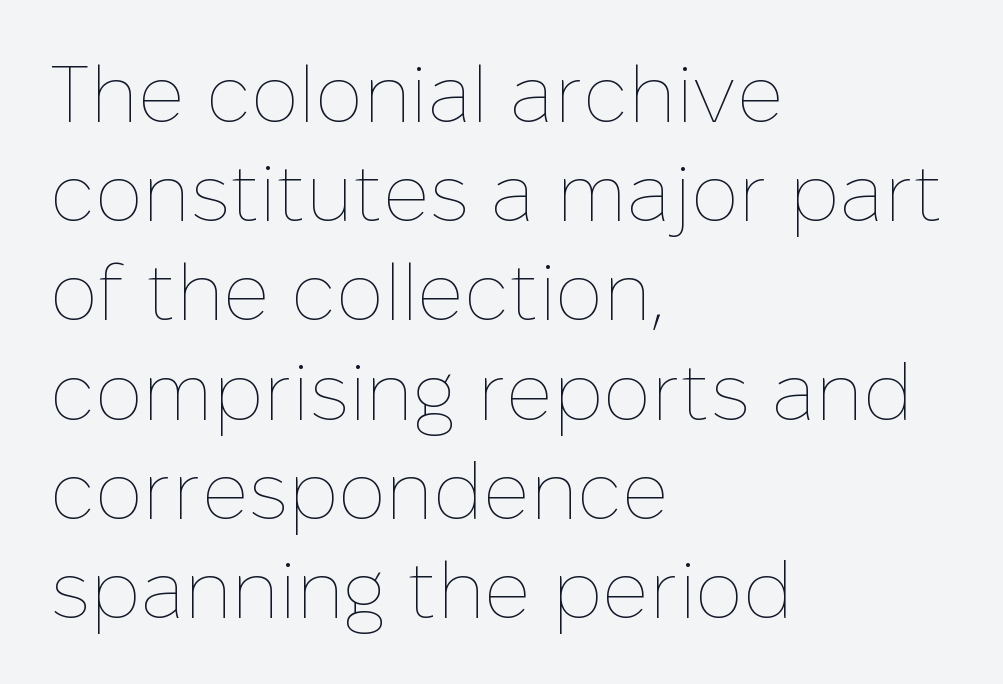
Q: Is the text bold? A: No.
Q: Is the text italic (slanted)? A: No, it is upright.
Q: Is the text underlined? A: No.
Q: How is the paragraph aligned? A: Left-aligned.
Q: Is the spacing between letters normal or unusually wide? A: Normal.
Q: Width (condensed, normal, or wide)? A: Normal.
Q: Stroke contrast? A: Low.
Q: x-height? A: Medium.
Q: Monospaced? A: No.
